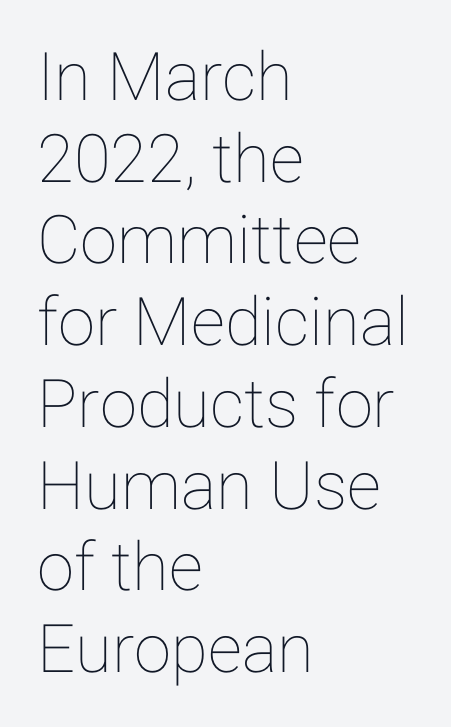
{"italic": "no", "width": "normal", "stroke_contrast": "low", "x_height": "medium", "monospaced": "no", "underline": "no", "align": "left", "line_spacing_ratio": 1.22, "letter_spacing": "normal", "letter_spacing_em": 0.0, "glyph_px": 67}
